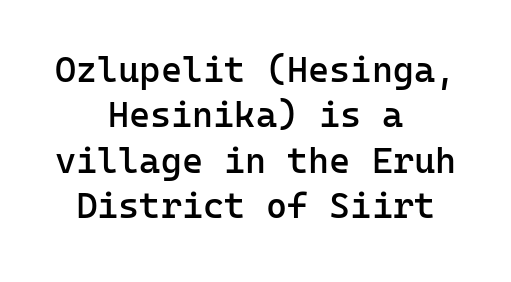
The image shows 36 px semibold sans-serif type, upright, monospaced; set centered, normal line spacing (1.26x), normal letter spacing, not underlined; low stroke contrast and a medium x-height.
